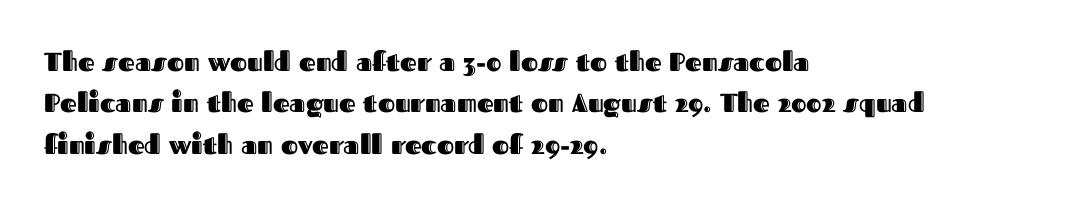
{"italic": "no", "underline": "no", "align": "left", "line_spacing": "normal", "line_spacing_ratio": 1.59, "letter_spacing": "normal", "letter_spacing_em": 0.0, "glyph_px": 26}
